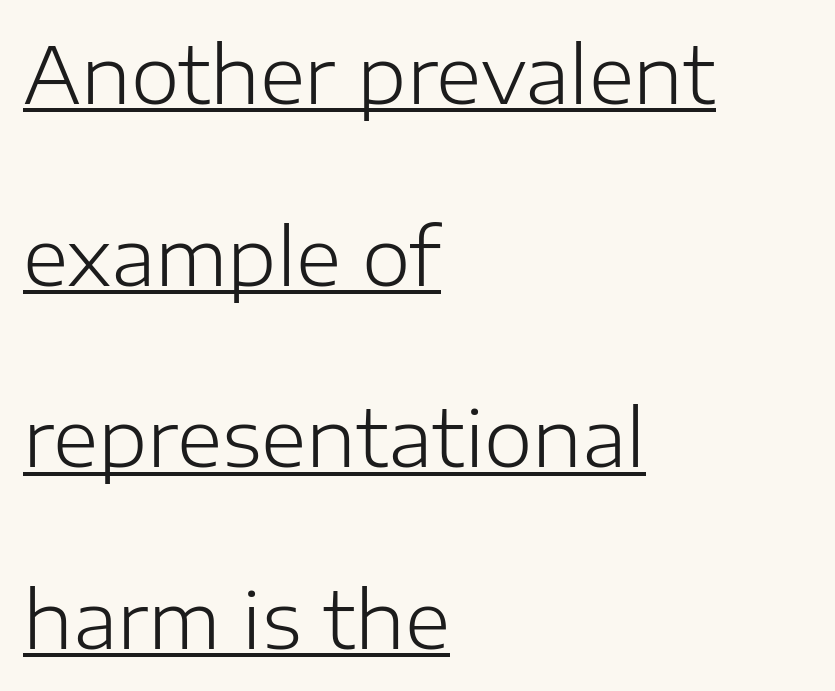
Is the type heavy? It reads as light-to-regular instead. Character widths vary here, with narrow letters taking less room than wide ones. The typeface chosen for these lines omits serifs. This sample is left-justified, so line endings fall wherever the words run out.
